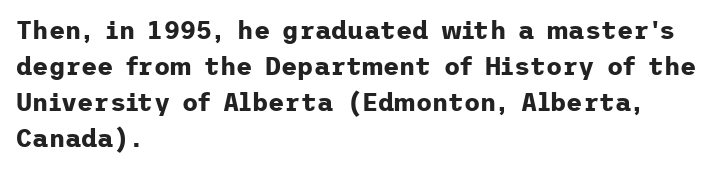
Nope, not italic — everything's standing straight. A normal amount of white space separates one row of letters from the next. Pretty heavy lettering here — definitely bold. Line starts are locked; line ends wander. Tracking here is standard; glyphs follow each other at the usual distance. Decoration check: the copy has no underline.
